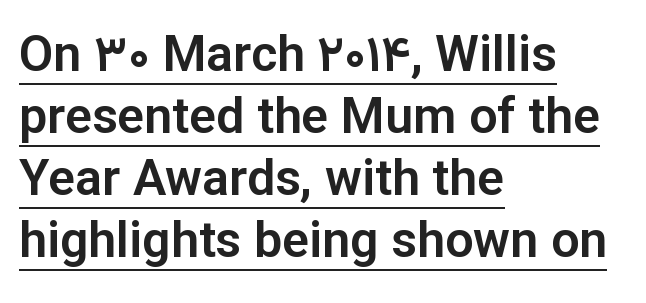
Casual observation: everything's shoved over to the left. Does a line run under the words? Yes, clearly. Does the type have serifs? No, each stem ends abruptly. Nobody touched the tracking dial on this one.
